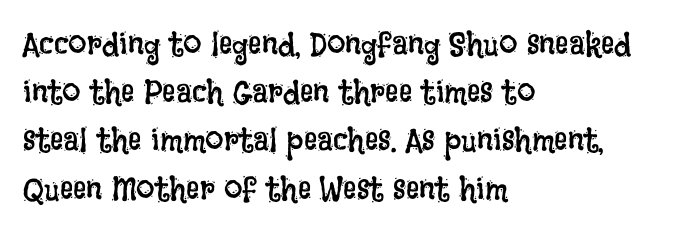
The strokes are not fattened; the text isn't bold. Inter-character spacing is left at the font's built-in metrics. This is the regular roman posture of the typeface. Is this a fixed-width face? No — the glyphs have proportional, varying widths.
